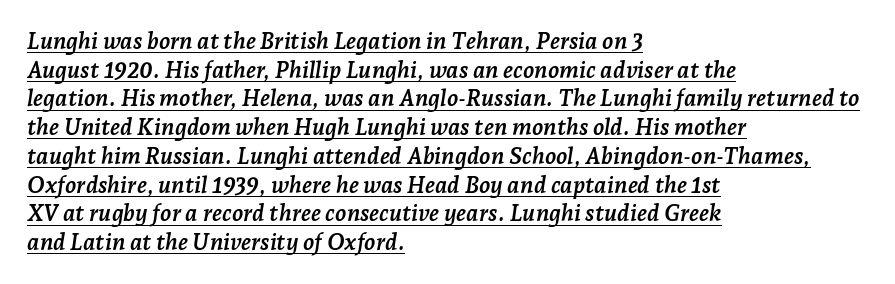
Chunky letters — that's bold for sure. This sample keeps an unexceptional amount of space between lines. A typographer would call this underscored text. Italic? Definitely — the glyphs are oblique. The gaps between neighbouring characters are ordinary and unremarkable.
